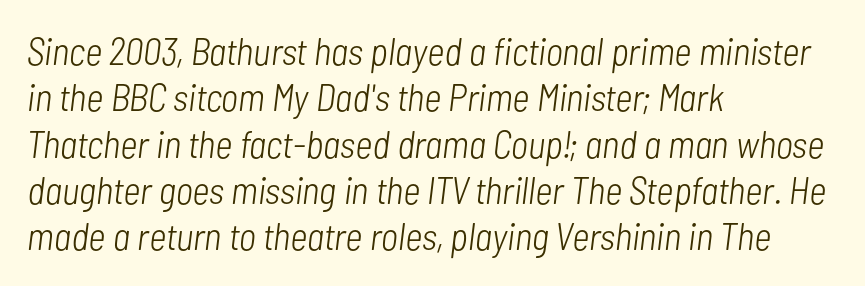
Q: Is the text bold? A: No.
Q: Is the text italic (slanted)? A: Yes, it leans right by about 7 degrees.
Q: Is the text underlined? A: No.
Q: How is the paragraph aligned? A: Left-aligned.
Q: Is the spacing between letters normal or unusually wide? A: Normal.
Q: Width (condensed, normal, or wide)? A: Condensed.
Q: Stroke contrast? A: Low.
Q: x-height? A: Medium.
Q: Monospaced? A: No.
